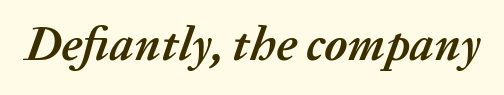
Q: Is the text bold? A: Yes.
Q: Is the text italic (slanted)? A: Yes, it leans right by about 20 degrees.
Q: Is the text underlined? A: No.
Q: Is the spacing between letters normal or unusually wide? A: Normal.
Q: Width (condensed, normal, or wide)? A: Normal.
Q: Stroke contrast? A: Medium.
Q: x-height? A: Medium.
Q: Monospaced? A: No.
